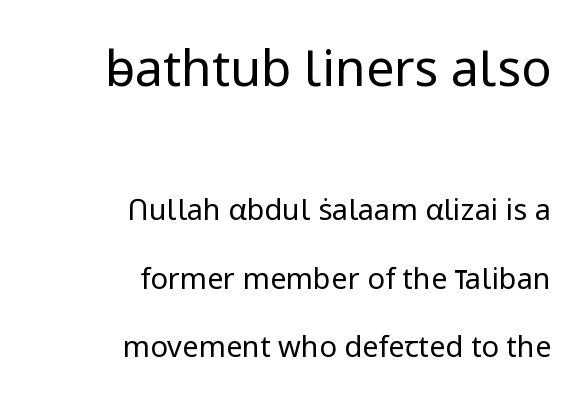
Tracking here is standard; glyphs follow each other at the usual distance. Look at the bottom of the vertical strokes: they stop flat, with no serifs. Is there much room between lines? Yes — plenty of vertical air separates them. Layout note: lines flush right. Decoration check: the copy has no underline.
